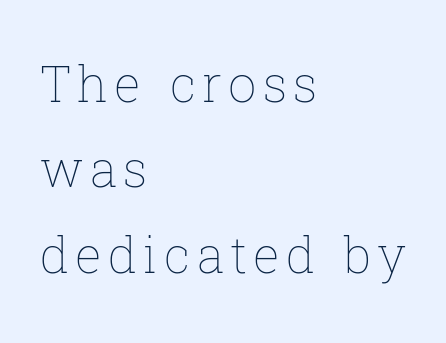
Q: Is the text bold? A: No.
Q: Is the text italic (slanted)? A: No, it is upright.
Q: Is the text underlined? A: No.
Q: How is the paragraph aligned? A: Left-aligned.
Q: Width (condensed, normal, or wide)? A: Normal.
Q: Stroke contrast? A: Low.
Q: x-height? A: Medium.
Q: Monospaced? A: No.
